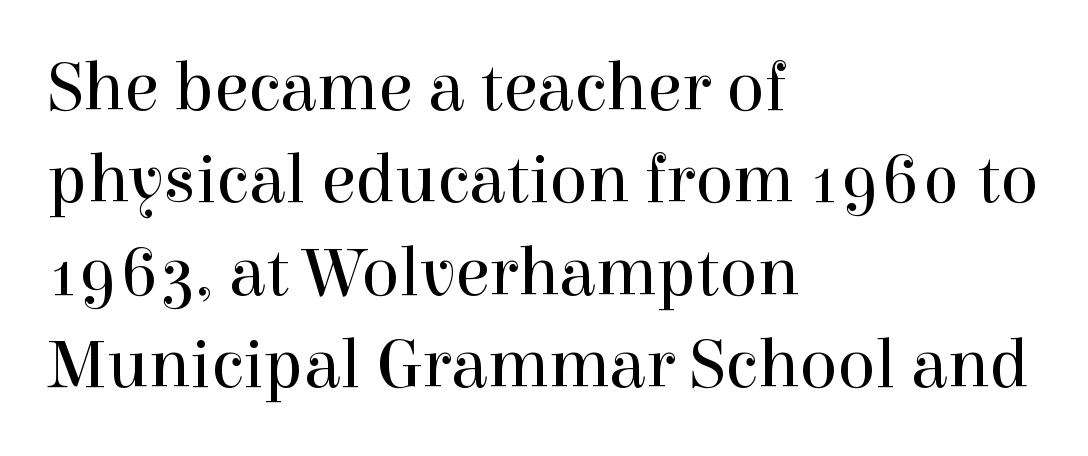
Any mark beneath the type? The region is blank. Between one letter and the next there's only the usual sliver of space. Regarding leading, the lines here are spaced in the standard way. Letters have the restrained weight of plain body copy at most. A typesetter would mark this as roman, not italic. Compared with a centered layout, this one pins lines to the left instead.
